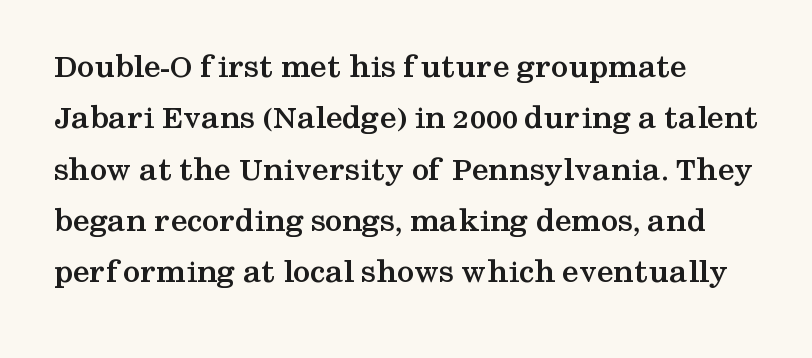
The image shows 34 px semibold, wide serif type, upright; set left-aligned, normal line spacing (1.51x), normal letter spacing, not underlined; medium stroke contrast and a medium x-height.
